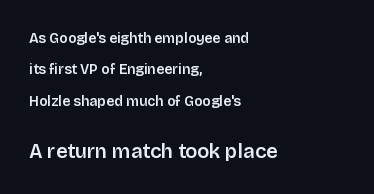
You get the small type first, then a jump to larger type. A typesetter would mark this as roman, not italic. Does the copy run flush right? No — it runs flush left. A typesetter would call this leading open, well beyond the default.
